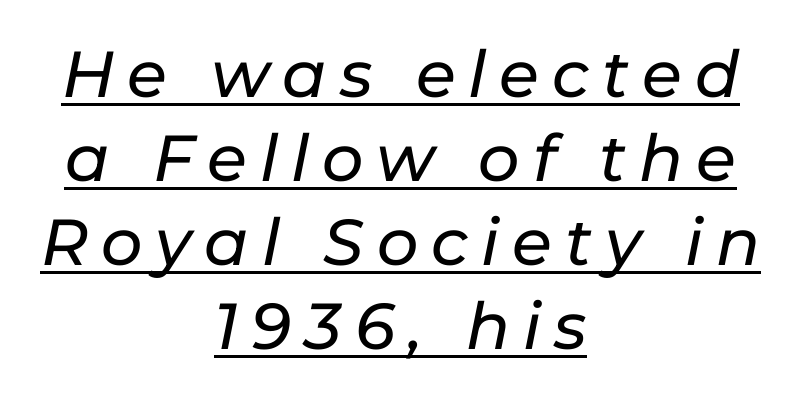
{"italic": "yes", "lean": "right", "slant_degrees": 11, "width": "normal", "stroke_contrast": "low", "x_height": "medium", "monospaced": "no", "underline": "yes", "align": "center", "line_spacing": "normal", "line_spacing_ratio": 1.29, "letter_spacing": "wide", "letter_spacing_em": 0.2, "glyph_px": 65}
